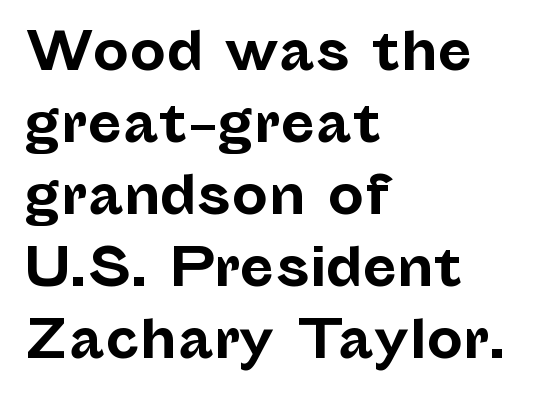
Q: Is the text bold? A: Yes.
Q: Is the text italic (slanted)? A: No, it is upright.
Q: Is the typeface a serif or a sans-serif typeface? A: Sans-serif.
Q: Is the text underlined? A: No.
Q: How is the paragraph aligned? A: Left-aligned.
Q: Is the spacing between letters normal or unusually wide? A: Normal.
Q: Is the spacing between lines tight, normal or loose? A: Normal.
Q: Width (condensed, normal, or wide)? A: Normal.
Q: Stroke contrast? A: Low.
Q: x-height? A: Medium.
Q: Monospaced? A: No.
